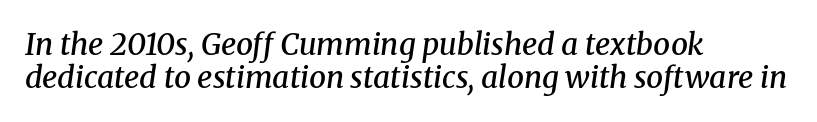
Q: Is the text bold? A: Semi-bold.
Q: Is the text italic (slanted)? A: Yes, it leans right by about 8 degrees.
Q: Is the typeface a serif or a sans-serif typeface? A: Serif.
Q: Is the text underlined? A: No.
Q: How is the paragraph aligned? A: Left-aligned.
Q: Is the spacing between letters normal or unusually wide? A: Normal.
Q: Is the spacing between lines tight, normal or loose? A: Tight.
Q: Width (condensed, normal, or wide)? A: Normal.
Q: Stroke contrast? A: Medium.
Q: x-height? A: Medium.
Q: Monospaced? A: No.
